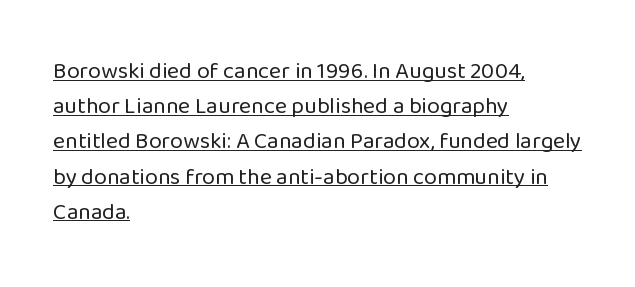
When letters stand straight like this, we call the style roman or upright. The cut favours lightness, reaching ordinary text weight at its darkest. Has an underline been added? It has. Line beginnings align vertically; line endings do not.
